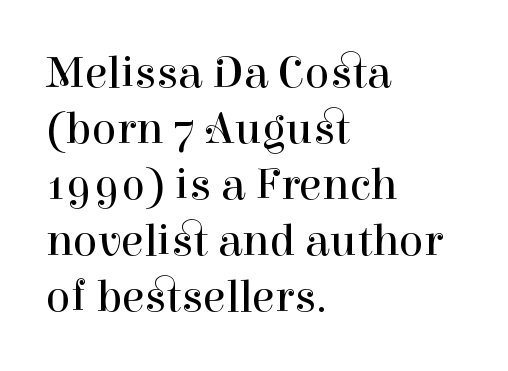
You can tell from the footed stems that serif type was used. Compared with a centered layout, this one pins lines to the left instead. Looks like regular typesetting: each glyph gets only the width it needs. There is no visible air inserted between adjacent glyphs. Posture: straight, roman, zero tilt. Vertical stems look standard width or narrower in stroke.
